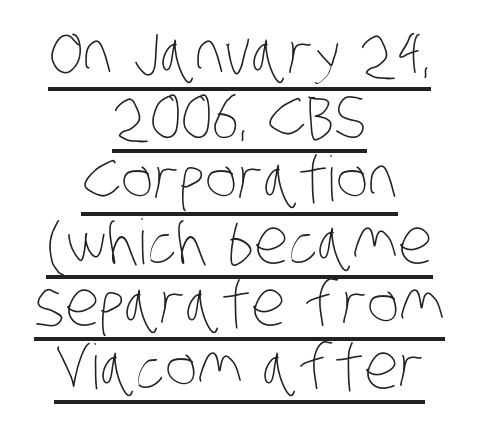
{"bold": "no", "weight": "thin", "width": "condensed", "stroke_contrast": "low", "x_height": "large", "monospaced": "no", "underline": "yes", "align": "center", "line_spacing": "tight", "line_spacing_ratio": 1.01, "letter_spacing": "normal", "letter_spacing_em": 0.0, "glyph_px": 62}
